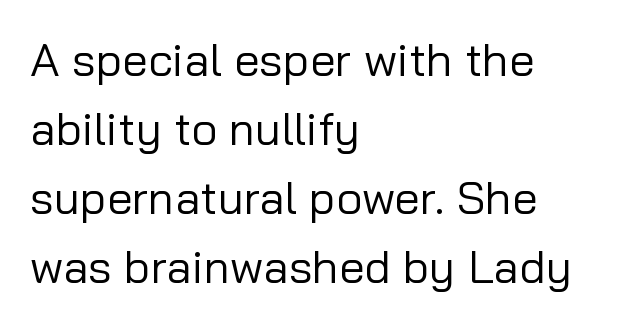
The cut favours lightness, reaching ordinary text weight at its darkest. Each line starts at the same left margin while the right side varies. Is this a fixed-width face? No — the glyphs have proportional, varying widths. This is the regular roman posture of the typeface. Does extra space separate the letters? No, they use regular spacing. The characters display no serif detailing; their extremities are plain.
